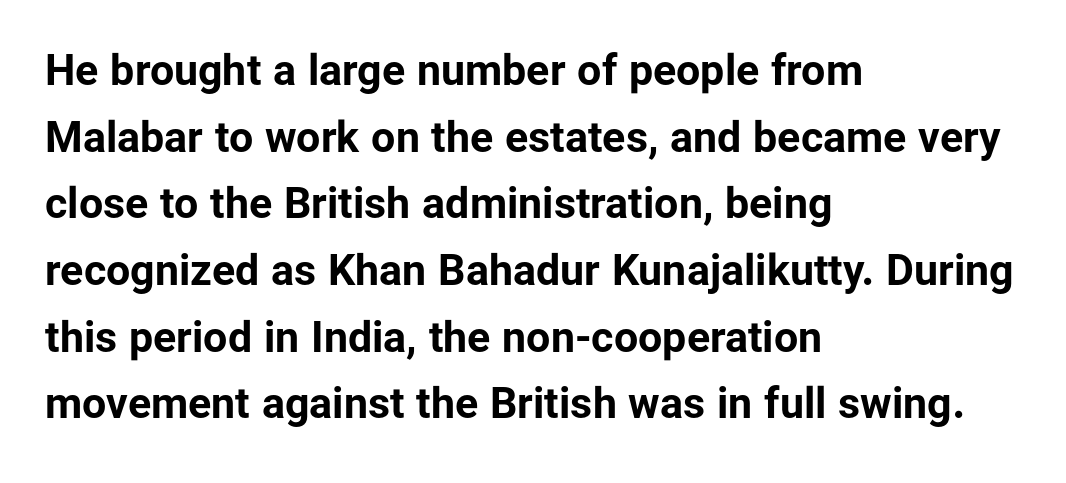
{"serif": "no", "italic": "no", "bold": "yes", "weight": "bold", "width": "normal", "stroke_contrast": "low", "x_height": "medium", "monospaced": "no", "underline": "no", "align": "left", "line_spacing": "normal", "line_spacing_ratio": 1.55, "letter_spacing": "normal", "letter_spacing_em": 0.0, "glyph_px": 43}
